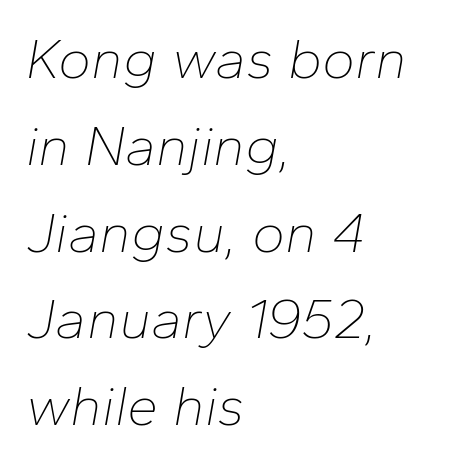
{"italic": "yes", "lean": "right", "slant_degrees": 10, "bold": "no", "weight": "thin", "width": "normal", "stroke_contrast": "low", "x_height": "medium", "monospaced": "no", "underline": "no", "align": "left", "line_spacing": "normal", "line_spacing_ratio": 1.55, "letter_spacing": "normal", "letter_spacing_em": 0.0, "glyph_px": 56}
